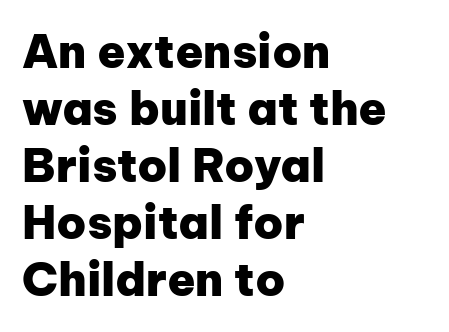
Q: Is the text bold? A: Yes.
Q: Is the text italic (slanted)? A: No, it is upright.
Q: Is the typeface a serif or a sans-serif typeface? A: Sans-serif.
Q: Is the text underlined? A: No.
Q: How is the paragraph aligned? A: Left-aligned.
Q: Is the spacing between letters normal or unusually wide? A: Normal.
Q: Width (condensed, normal, or wide)? A: Normal.
Q: Stroke contrast? A: Low.
Q: x-height? A: Medium.
Q: Monospaced? A: No.
